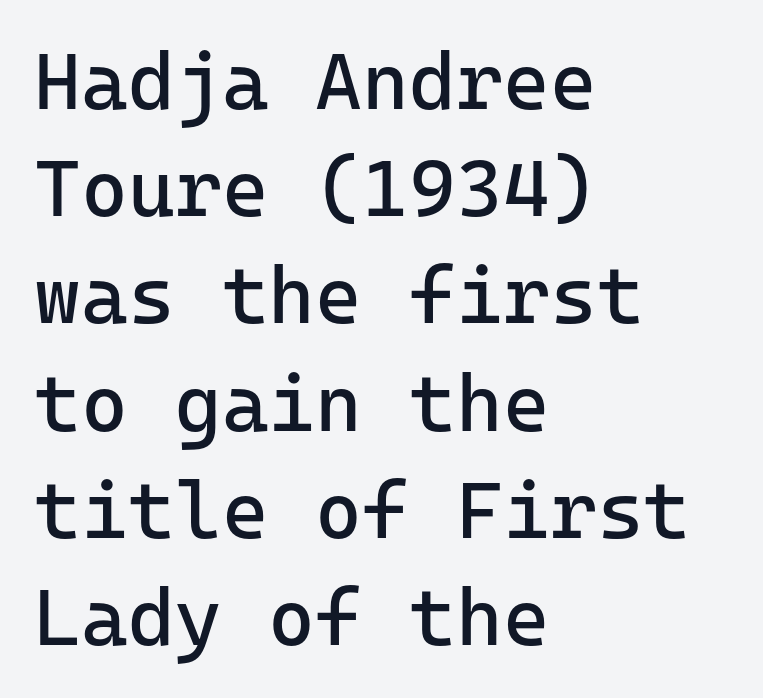
The image shows 80 px regular-weight sans-serif type, upright, monospaced; set left-aligned, normal line spacing (1.34x), normal letter spacing, not underlined; low stroke contrast and a medium x-height.
